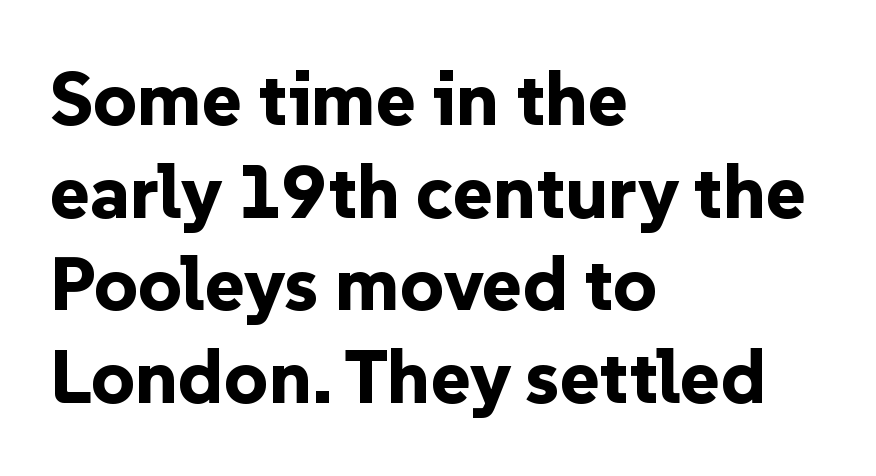
Q: Is the text bold? A: Yes.
Q: Is the text italic (slanted)? A: No, it is upright.
Q: Is the typeface a serif or a sans-serif typeface? A: Sans-serif.
Q: Is the text underlined? A: No.
Q: How is the paragraph aligned? A: Left-aligned.
Q: Is the spacing between letters normal or unusually wide? A: Normal.
Q: Width (condensed, normal, or wide)? A: Normal.
Q: Stroke contrast? A: Low.
Q: x-height? A: Medium.
Q: Monospaced? A: No.
